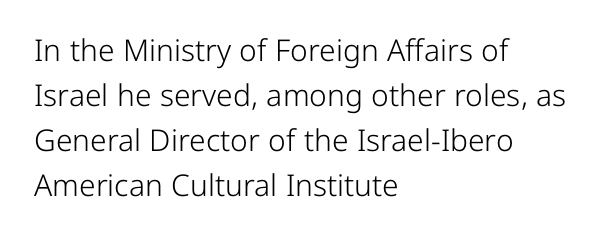
Q: Is the text bold? A: No.
Q: Is the text italic (slanted)? A: No, it is upright.
Q: Is the typeface a serif or a sans-serif typeface? A: Sans-serif.
Q: Is the text underlined? A: No.
Q: How is the paragraph aligned? A: Left-aligned.
Q: Is the spacing between letters normal or unusually wide? A: Normal.
Q: Is the spacing between lines tight, normal or loose? A: Normal.
Q: Width (condensed, normal, or wide)? A: Normal.
Q: Stroke contrast? A: Low.
Q: x-height? A: Medium.
Q: Monospaced? A: No.
